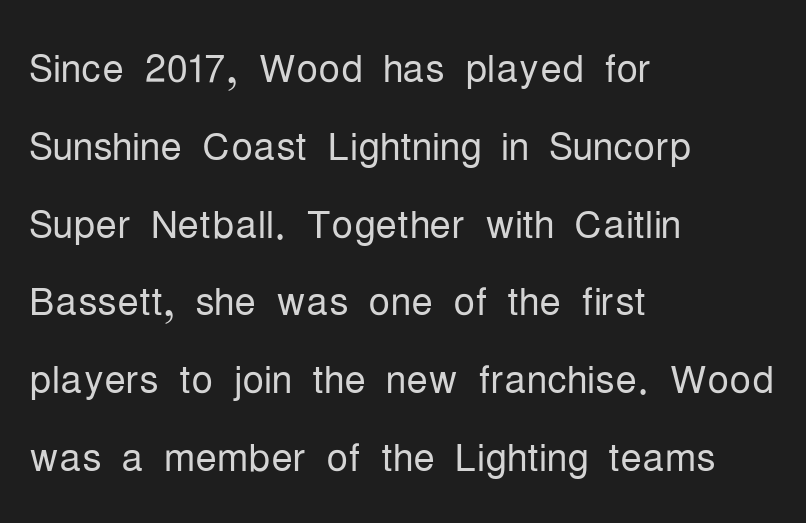
The image shows 54 px light, condensed sans-serif type, upright; set left-aligned, normal line spacing (1.44x), normal letter spacing, not underlined; low stroke contrast and a medium x-height.
